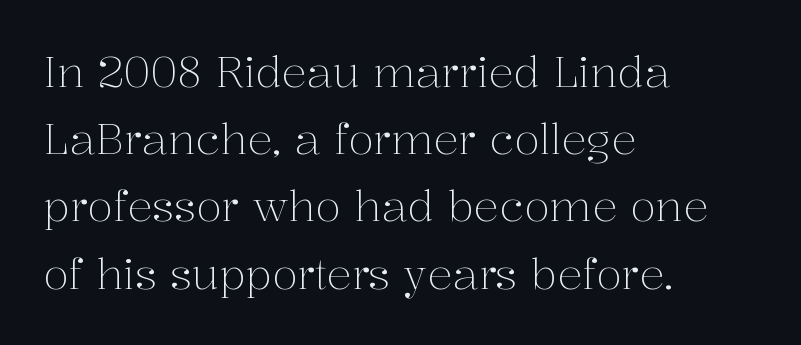
{"serif": "yes", "italic": "no", "bold": "no", "weight": "light", "width": "normal", "stroke_contrast": "medium", "x_height": "medium", "monospaced": "no", "underline": "no", "align": "left", "line_spacing": "normal", "line_spacing_ratio": 1.6, "letter_spacing": "normal", "letter_spacing_em": 0.0, "glyph_px": 42}
